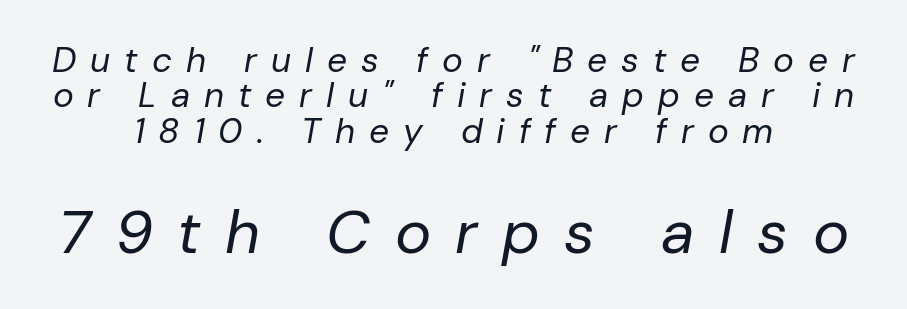
{"italic": "yes", "lean": "right", "slant_degrees": 10, "bold": "no", "weight": "regular", "width": "normal", "stroke_contrast": "low", "x_height": "medium", "monospaced": "no", "underline": "no", "align": "center", "line_spacing": "tight", "line_spacing_ratio": 1.01, "letter_spacing": "wide", "letter_spacing_em": 0.4, "larger_block": "second", "size_ratio": 1.74, "glyph_px": 61}
